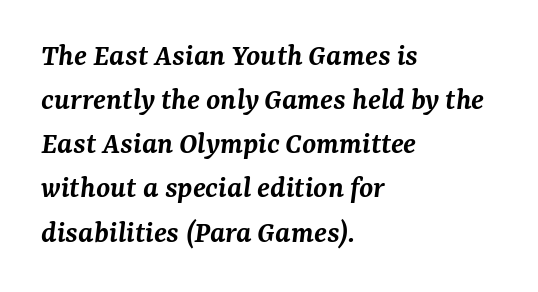
Varying glyph widths throughout — classic text-font behaviour. Font category for this specimen: serif. The whole block is typeset with a tilt. The gap between lines stays unmarked.
